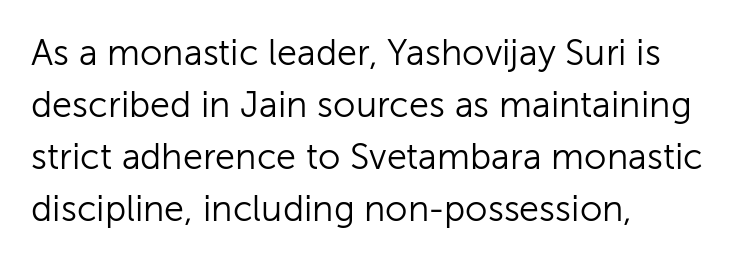
{"serif": "no", "italic": "no", "bold": "no", "weight": "light", "width": "normal", "stroke_contrast": "low", "x_height": "medium", "monospaced": "no", "underline": "no", "align": "left", "line_spacing": "normal", "line_spacing_ratio": 1.44, "letter_spacing": "normal", "letter_spacing_em": 0.0, "glyph_px": 36}
